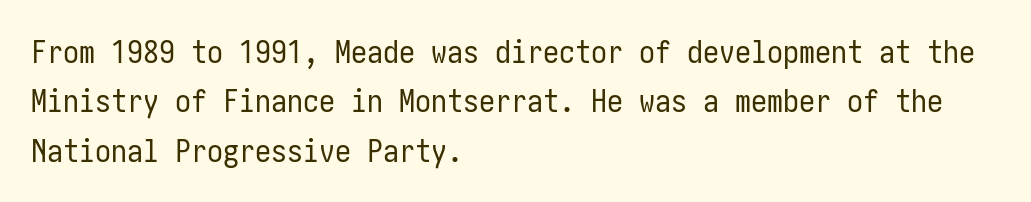
Q: Is the text bold? A: No.
Q: Is the text italic (slanted)? A: No, it is upright.
Q: Is the typeface a serif or a sans-serif typeface? A: Sans-serif.
Q: Is the text underlined? A: No.
Q: How is the paragraph aligned? A: Left-aligned.
Q: Is the spacing between letters normal or unusually wide? A: Normal.
Q: Is the spacing between lines tight, normal or loose? A: Normal.
Q: Width (condensed, normal, or wide)? A: Condensed.
Q: Stroke contrast? A: Low.
Q: x-height? A: Medium.
